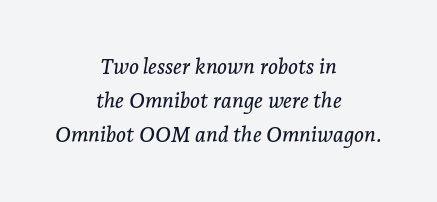
The image shows 21 px text type, italic (leaning right); set centered, normal line spacing (1.62x), normal letter spacing, not underlined.
